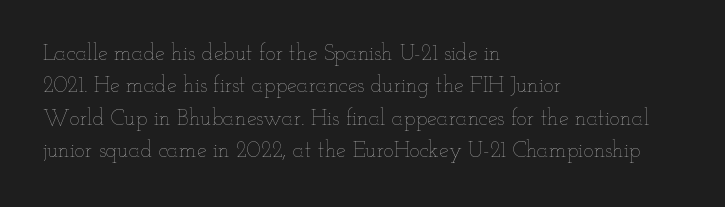
{"italic": "no", "bold": "no", "underline": "no", "align": "left", "line_spacing": "normal", "line_spacing_ratio": 1.47, "letter_spacing": "normal", "letter_spacing_em": 0.0, "glyph_px": 22}
